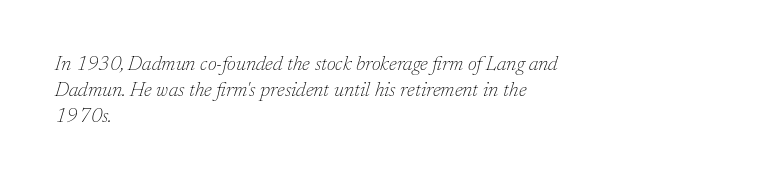
The image shows 20 px text type, italic (leaning right); set left-aligned, normal line spacing (1.3x), normal letter spacing, not underlined.
